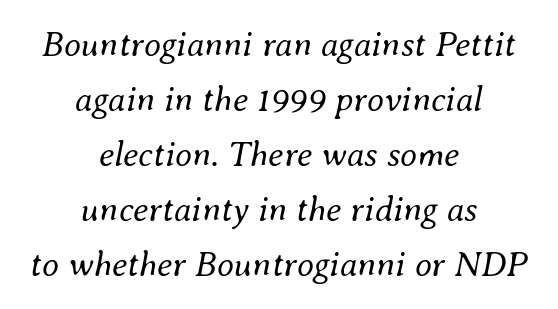
Q: Is the text bold? A: No.
Q: Is the text italic (slanted)? A: Yes, it leans right by about 8 degrees.
Q: Is the text underlined? A: No.
Q: How is the paragraph aligned? A: Centered.
Q: Is the spacing between letters normal or unusually wide? A: Normal.
Q: Is the spacing between lines tight, normal or loose? A: Normal.
Q: Width (condensed, normal, or wide)? A: Normal.
Q: Stroke contrast? A: Medium.
Q: x-height? A: Small.
Q: Monospaced? A: No.
